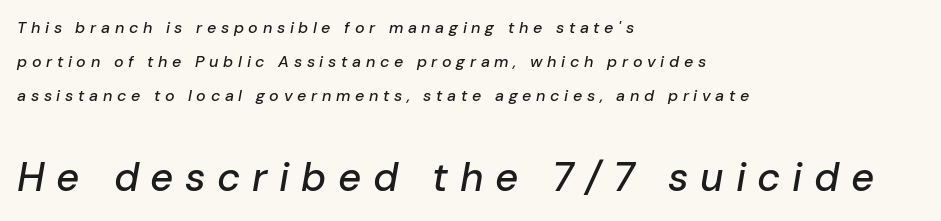
Tracking value appears strongly positive — letters spread wide. Scale increases going downward across the two blocks. Reading down the block, your eye returns to a fixed left position each line. Think of a printed novel: that variable character pitch is what you see here. Is there much room between lines? Yes — plenty of vertical air separates them.
